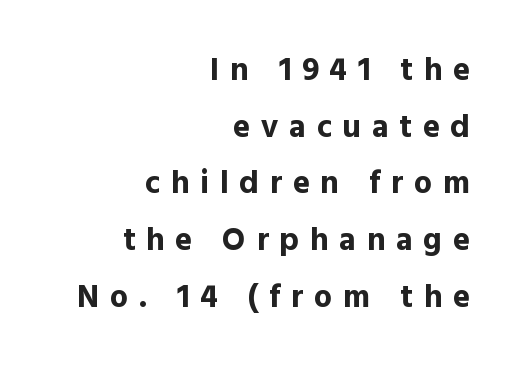
The image shows 32 px bold sans-serif type, upright; set right-aligned, line spacing 1.77x, unusually wide letter spacing (+0.34 em), not underlined; a medium x-height.
